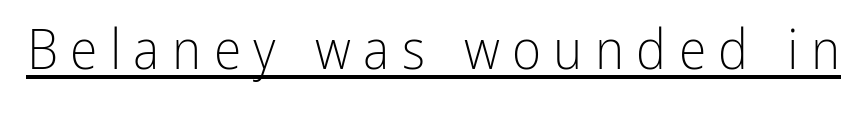
The image shows 56 px light, condensed sans-serif type, upright; set unusually wide letter spacing (+0.22 em), underlined; low stroke contrast and a medium x-height.
